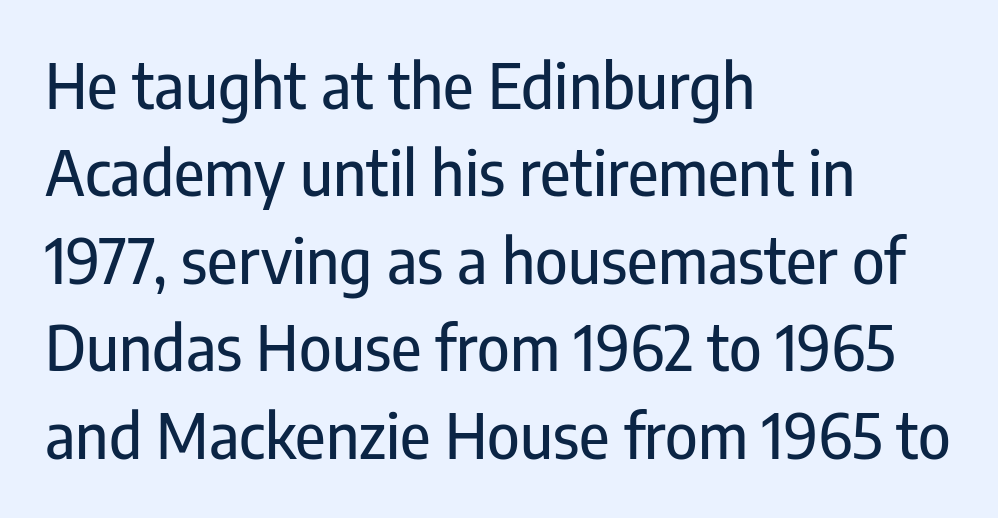
Unmarked baselines from the first word to the last. Notice how the stems are strictly vertical — no italics here. The letters carry no serifs — their stems end cleanly without finishing strokes. Honestly, the letter spacing is just normal — you wouldn't notice it. The rows are spaced the way most documents space them.
